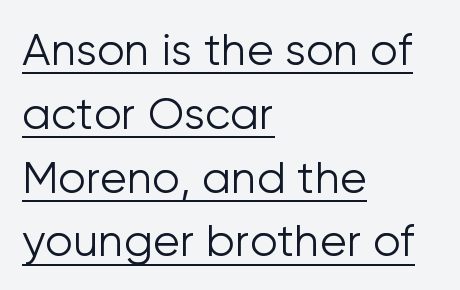
Nothing heavy about these letters — not bold at all. What kind of face is this? One without serifs — a sans. Leftover space on each line is placed entirely after the last word. The axis of the letterforms is exactly vertical. The tracking reads as untouched default to a designer's eye.
